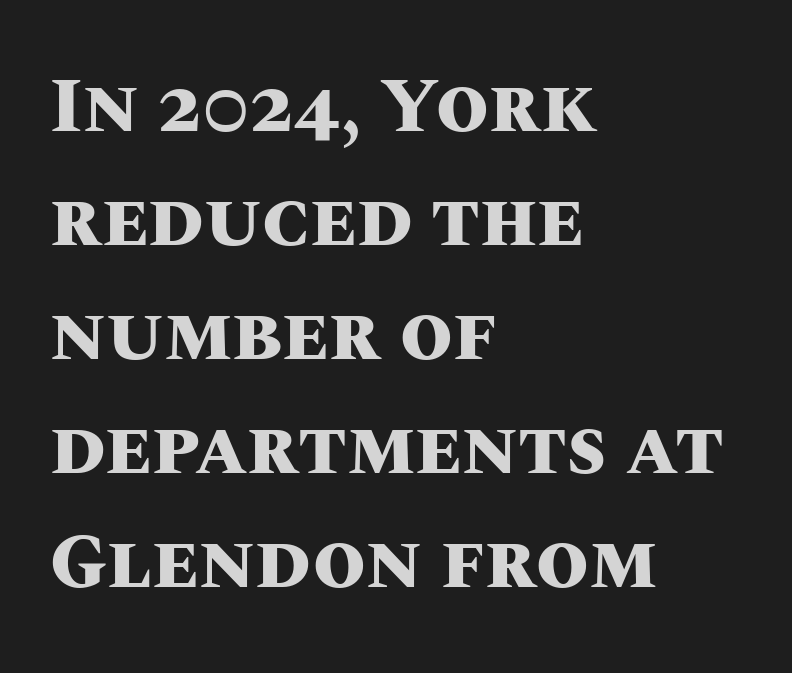
Is this a fixed-width face? No — the glyphs have proportional, varying widths. Caption: bold face, heavy strokes. You can tell it's not italic because the verticals are truly vertical. Tracking value appears to be zero — textbook default spacing. Letters rest on an invisible, unmarked baseline. What's the leading like? Ordinary, nothing unusual.
